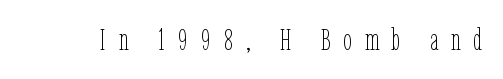
{"italic": "no", "bold": "no", "weight": "thin", "width": "condensed", "stroke_contrast": "low", "x_height": "medium", "monospaced": "no", "underline": "no", "letter_spacing": "wide", "letter_spacing_em": 0.43, "glyph_px": 30}
